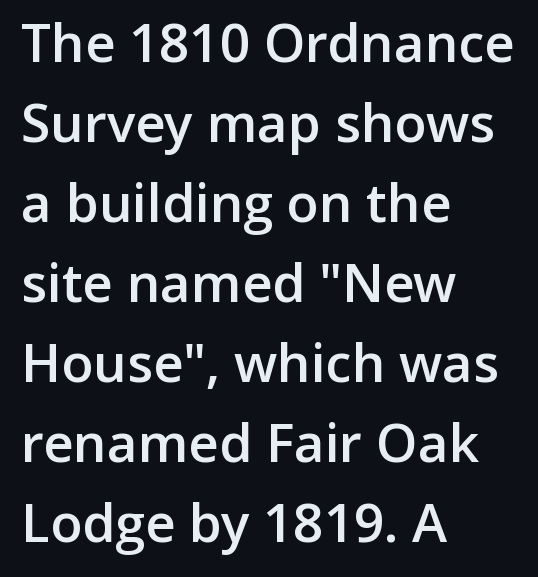
The image shows 53 px semibold sans-serif type, upright; set left-aligned, normal line spacing (1.51x), normal letter spacing, not underlined; low stroke contrast and a medium x-height.
